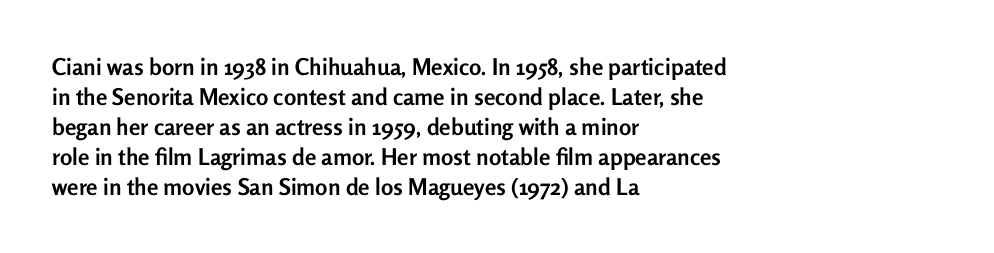
The image shows 23 px bold type, upright; set left-aligned, normal line spacing (1.3x), normal letter spacing, not underlined.
